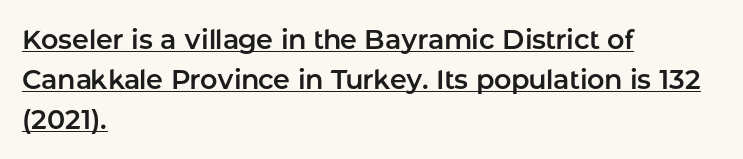
Like a heading marked for emphasis, these lines bear an underscore. Where is the straight margin? On the left. The rendering keeps characters at their native spacing. Rendered with straight, roman letterforms. How would I describe the line gaps? Plain and ordinary.
